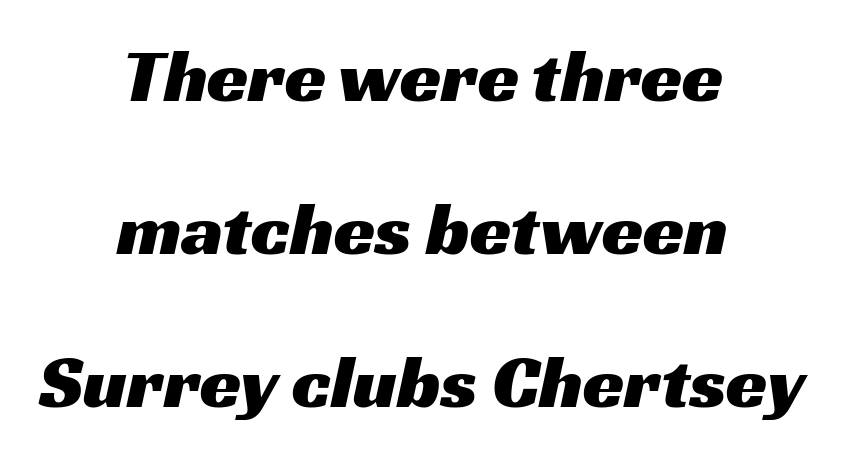
The image shows 75 px wide sans-serif type; set centered, loose line spacing (2.04x), normal letter spacing, not underlined; medium stroke contrast and a medium x-height.
